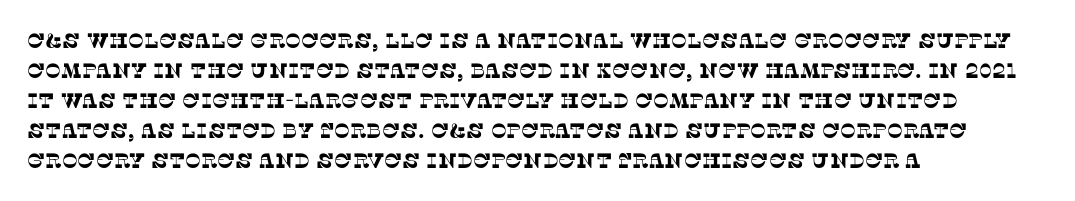
{"underline": "no", "align": "left", "line_spacing": "normal", "line_spacing_ratio": 1.43, "letter_spacing": "normal", "letter_spacing_em": 0.0, "glyph_px": 21}
